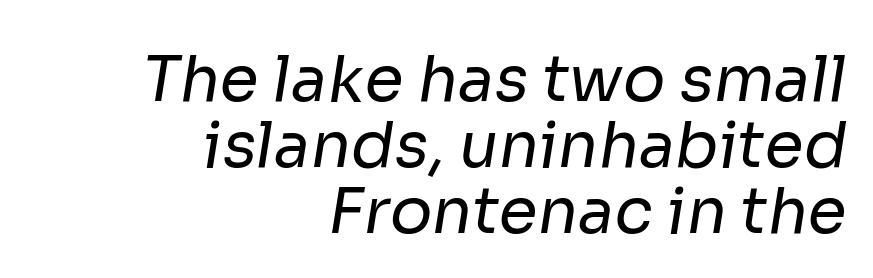
Look at the tracking — it's just the regular setting, nothing added. This rendering uses right alignment, leaving the left contour irregular. The lines are packed closely together with very little leading. Weight: not bold — regular or lighter. The passage shown is typed in a proportional face where columns would drift.
